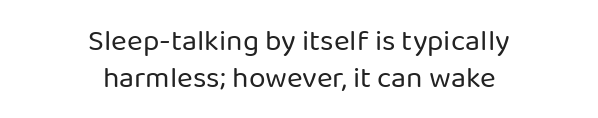
The image shows 30 px regular-weight sans-serif type, upright; set centered, normal line spacing (1.25x), normal letter spacing, not underlined; low stroke contrast and a medium x-height.
